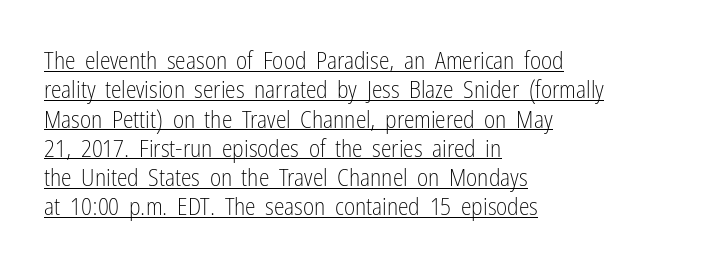
Q: Is the text bold? A: No.
Q: Is the text italic (slanted)? A: No, it is upright.
Q: Is the text underlined? A: Yes.
Q: How is the paragraph aligned? A: Left-aligned.
Q: Is the spacing between letters normal or unusually wide? A: Normal.
